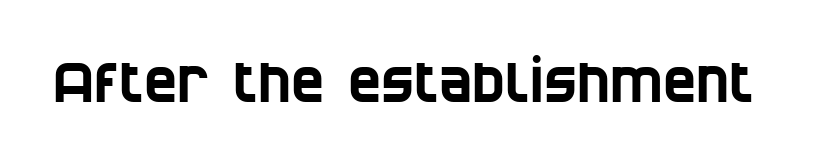
The image shows 56 px condensed sans-serif type; set normal letter spacing, not underlined; low stroke contrast and a large x-height.
